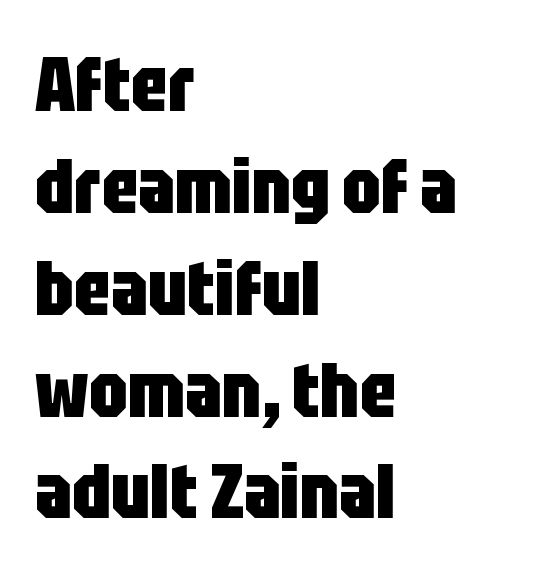
Bare-footed words on every line. Proportional: the letters do not fall into vertical columns. Are there feet on the stems? There aren't — it's a sans. All the whitespace from short lines collects on the right. Here the glyphs are tracked normally, forming tight word shapes.
